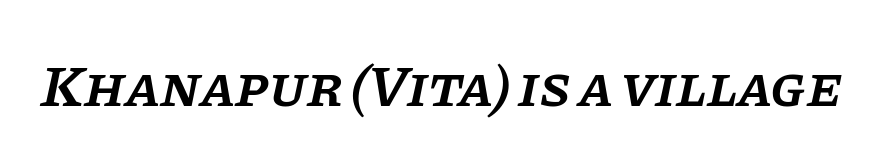
The image shows 58 px semibold serif type, italic (leaning right); set normal letter spacing, not underlined; low stroke contrast and a large x-height.
